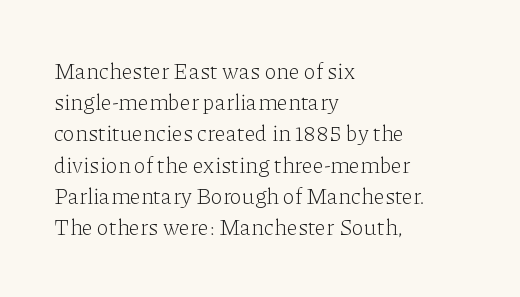
{"italic": "no", "bold": "no", "underline": "no", "align": "left", "line_spacing": "normal", "line_spacing_ratio": 1.42, "letter_spacing": "normal", "letter_spacing_em": 0.0, "glyph_px": 22}
